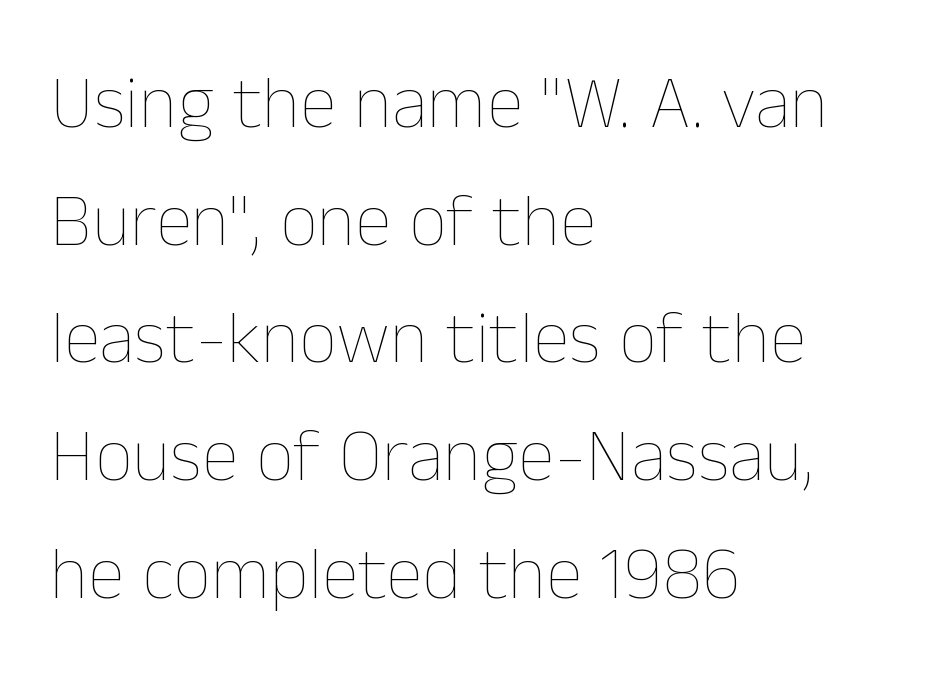
The letterforms sit shoulder to shoulder at normal distance. Character widths vary here, with narrow letters taking less room than wide ones. The rag falls on the right side of this text block. Vertical stems look standard width or narrower in stroke.
